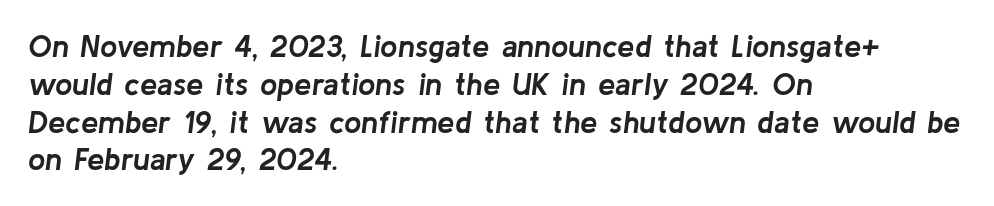
The image shows 31 px semibold type, italic (leaning right); set left-aligned, line spacing 1.22x, normal letter spacing, not underlined; low stroke contrast and a medium x-height.
